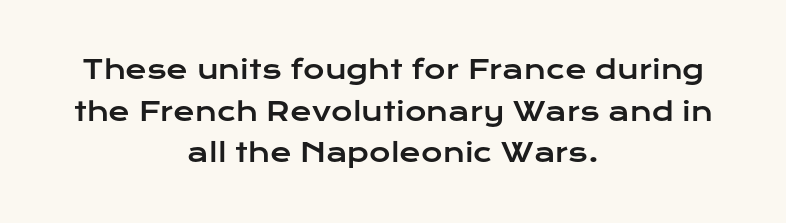
The image shows 26 px text type, upright; set centered, normal line spacing (1.6x), normal letter spacing, not underlined.
